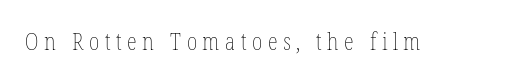
Unmarked baselines from the first word to the last. Is this a heavy cut? Hardly; it is regular or lighter. Words appear elongated and porous because spacing is wide. Rendered with straight, roman letterforms.
